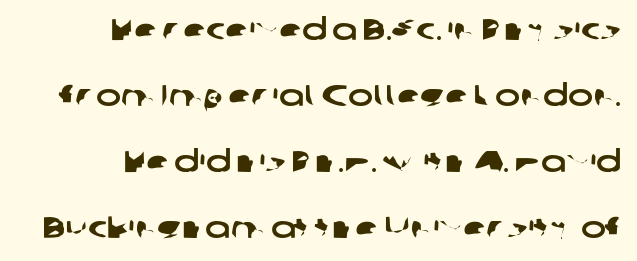
Q: Is the typeface a serif or a sans-serif typeface? A: Sans-serif.
Q: Is the text underlined? A: No.
Q: How is the paragraph aligned? A: Right-aligned.
Q: Is the spacing between letters normal or unusually wide? A: Normal.
Q: Is the spacing between lines tight, normal or loose? A: Loose.
Q: Width (condensed, normal, or wide)? A: Wide.
Q: Stroke contrast? A: Low.
Q: x-height? A: Medium.
Q: Monospaced? A: No.
